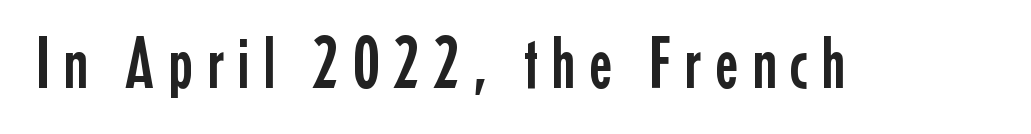
No feet cap the strokes, marking this as sans-serif type. The zone under the glyphs is completely vacant. Character widths vary here, with narrow letters taking less room than wide ones. Rendered with straight, roman letterforms.
